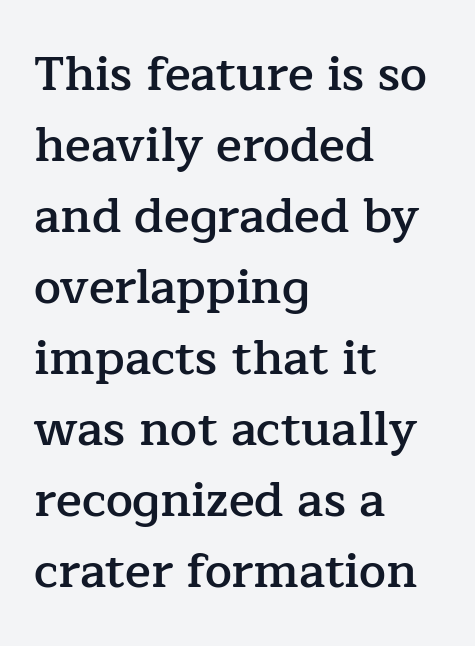
Q: Is the text bold? A: Semi-bold.
Q: Is the text italic (slanted)? A: No, it is upright.
Q: Is the typeface a serif or a sans-serif typeface? A: Serif.
Q: Is the text underlined? A: No.
Q: How is the paragraph aligned? A: Left-aligned.
Q: Is the spacing between letters normal or unusually wide? A: Normal.
Q: Is the spacing between lines tight, normal or loose? A: Normal.
Q: Width (condensed, normal, or wide)? A: Normal.
Q: Stroke contrast? A: Low.
Q: x-height? A: Medium.
Q: Monospaced? A: No.
